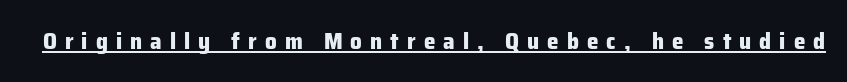
The image shows 23 px bold type, upright; set unusually wide letter spacing (+0.35 em), underlined.
